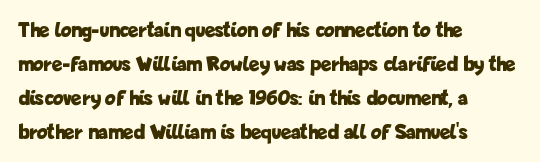
{"italic": "no", "bold": "yes", "underline": "no", "align": "left", "line_spacing": "normal", "line_spacing_ratio": 1.54, "letter_spacing": "normal", "letter_spacing_em": 0.0, "glyph_px": 22}
